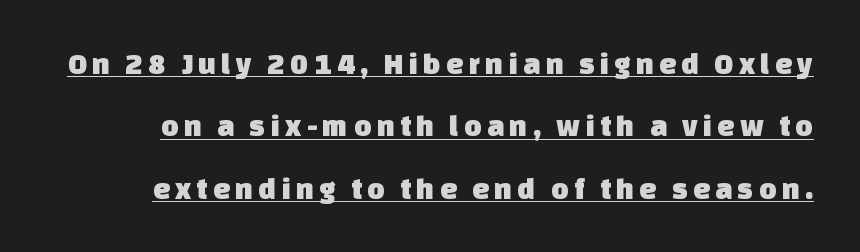
The image shows 30 px sans-serif type; set loose line spacing (2.08x), underlined; low stroke contrast and a large x-height.
